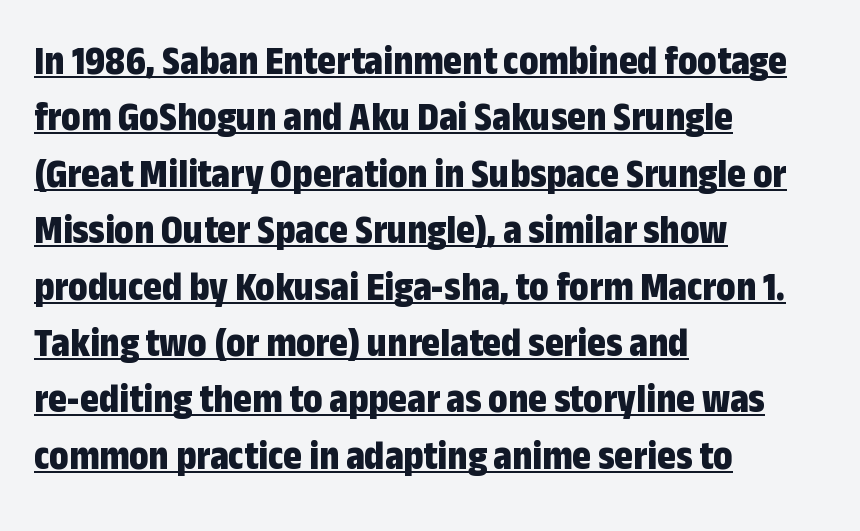
The image shows 40 px bold, condensed sans-serif type, upright; set left-aligned, normal line spacing (1.41x), normal letter spacing, underlined; low stroke contrast and a medium x-height.
